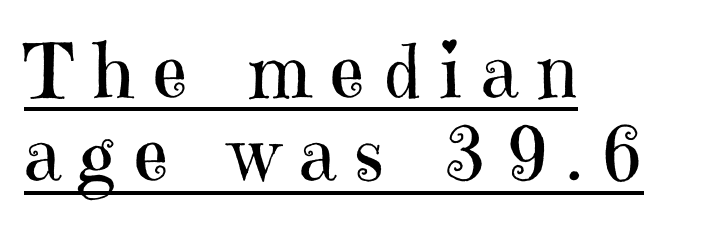
Character widths vary here, with narrow letters taking less room than wide ones. Successive baselines arrive quickly, one right under another. The font family rendered here belongs to the serif group. Layout note: lines flush left.
